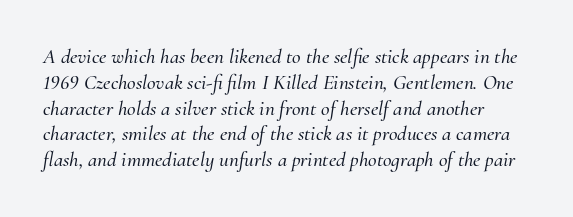
The space directly below the letters is spotless. The typography opts for an oblique posture over an upright one. The type is set solid horizontally, with unmodified tracking.
